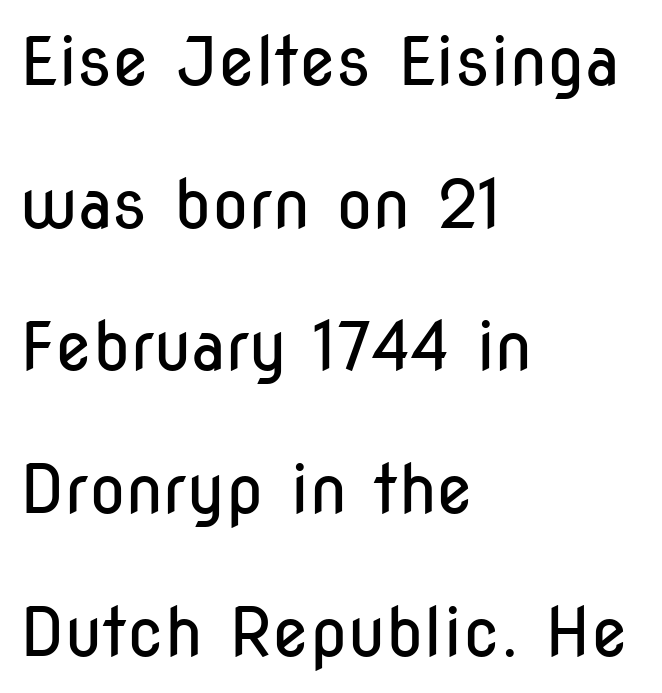
A bare baseline throughout the passage. In terms of posture, this sample is upright. What stands out about the letter spacing? Nothing — it is the standard amount. Type style note: lacks serifs. Weight class: somewhere from thin through regular.
